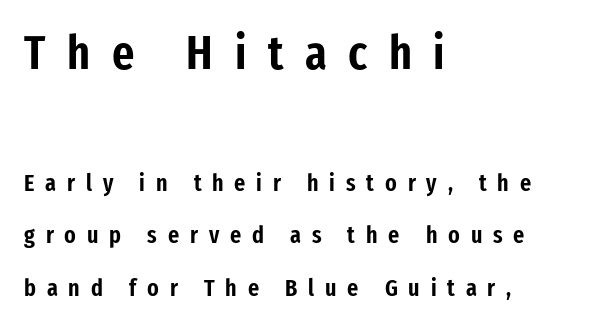
Compared with a centered layout, this one pins lines to the left instead. Glance below the letters and you will spot only blank space. Note: no serifs on the glyphs. In this sample the first text group is rendered at the bigger scale.
